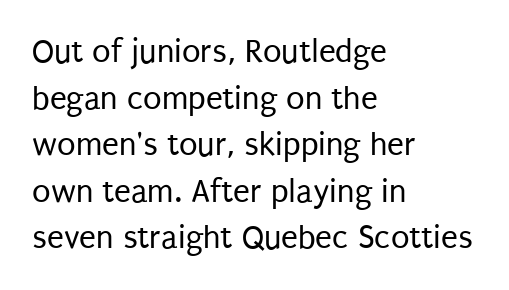
The passage shown is typed in a proportional face where columns would drift. These lines stack with their left ends in a neat column. The letters sit at their default tracking, neither squeezed nor spread. Look at the bottom of the vertical strokes: they stop flat, with no serifs.
